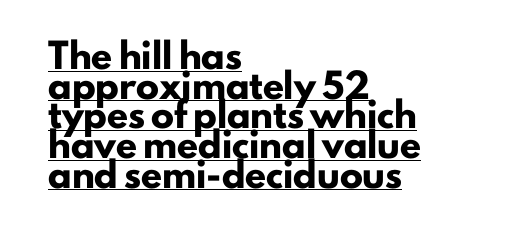
The image shows 23 px bold type, upright; set left-aligned, normal line spacing (1.29x), normal letter spacing, underlined.
